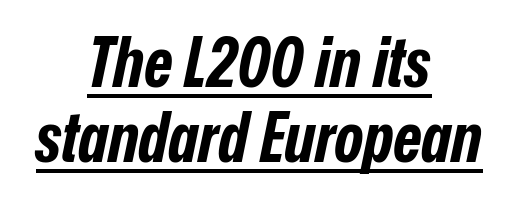
Q: Is the text bold? A: Yes.
Q: Is the text italic (slanted)? A: Yes, it leans right by about 12 degrees.
Q: Is the text underlined? A: Yes.
Q: How is the paragraph aligned? A: Centered.
Q: Is the spacing between letters normal or unusually wide? A: Normal.
Q: Is the spacing between lines tight, normal or loose? A: Tight.
Q: Width (condensed, normal, or wide)? A: Condensed.
Q: Stroke contrast? A: Low.
Q: x-height? A: Medium.
Q: Monospaced? A: No.
